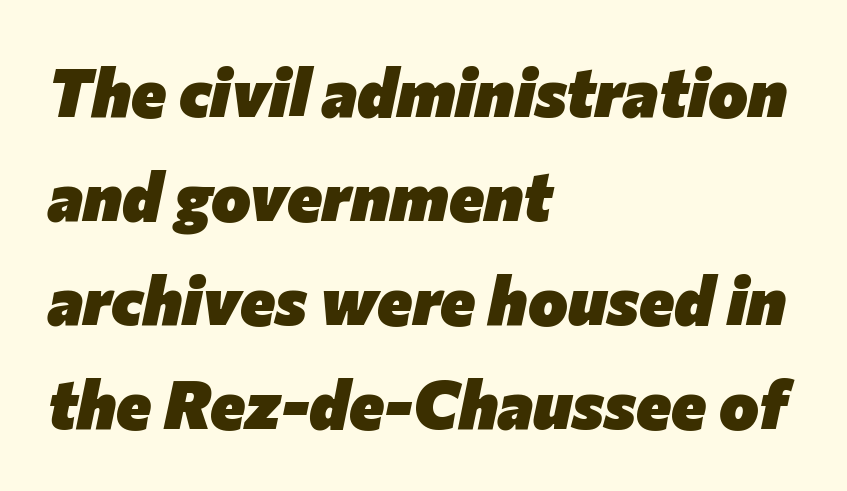
Q: Is the text bold? A: Yes.
Q: Is the text italic (slanted)? A: Yes, it leans right by about 12 degrees.
Q: Is the text underlined? A: No.
Q: How is the paragraph aligned? A: Left-aligned.
Q: Is the spacing between letters normal or unusually wide? A: Normal.
Q: Is the spacing between lines tight, normal or loose? A: Normal.
Q: Width (condensed, normal, or wide)? A: Normal.
Q: Stroke contrast? A: Low.
Q: x-height? A: Medium.
Q: Monospaced? A: No.
